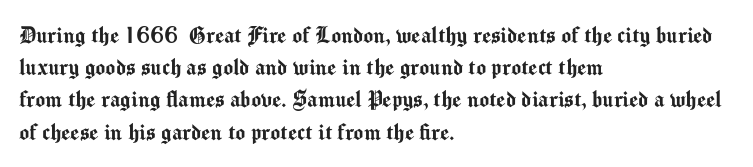
{"italic": "no", "underline": "no", "align": "left", "line_spacing_ratio": 1.24, "letter_spacing": "normal", "letter_spacing_em": 0.0, "glyph_px": 26}
